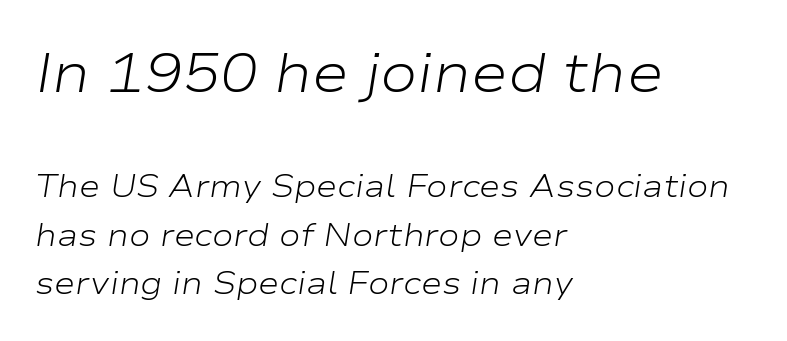
The image shows 56 px light, wide type, italic (leaning right); set left-aligned, normal line spacing (1.51x), normal letter spacing, not underlined; the first (top) block is 1.75x larger; low stroke contrast and a medium x-height.
